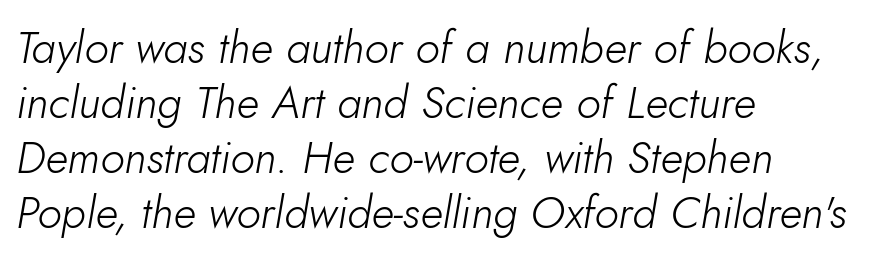
A classic flush-left, rag-right setting is used for this passage. Inter-character spacing is left at the font's built-in metrics. Each stroke keeps to a modest, everyday thickness or less. Beneath every word, the page is bare.
